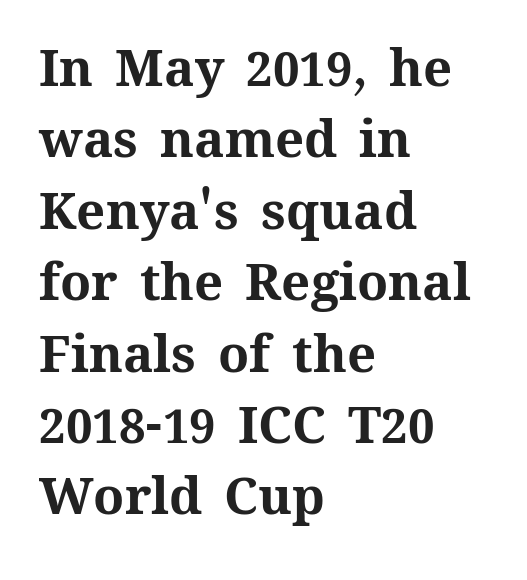
The image shows 51 px bold type, upright; set left-aligned, normal line spacing (1.4x), normal letter spacing, not underlined; medium stroke contrast and a medium x-height.
